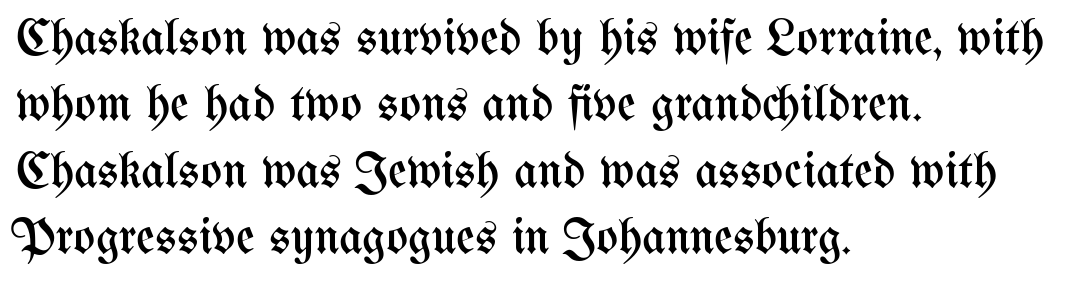
The image shows 51 px regular-weight, condensed type, upright; set left-aligned, normal line spacing (1.3x), normal letter spacing, not underlined; medium stroke contrast and a medium x-height.
